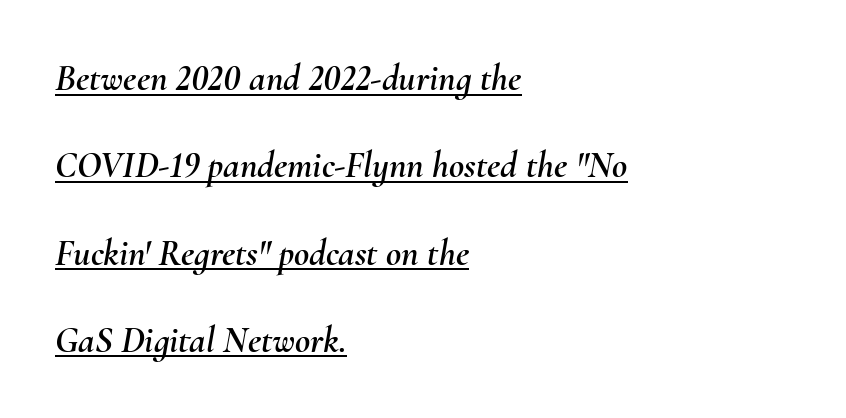
Q: Is the text italic (slanted)? A: Yes, it leans right by about 10 degrees.
Q: Is the text underlined? A: Yes.
Q: How is the paragraph aligned? A: Left-aligned.
Q: Is the spacing between letters normal or unusually wide? A: Normal.
Q: Is the spacing between lines tight, normal or loose? A: Loose.
Q: Width (condensed, normal, or wide)? A: Normal.
Q: Stroke contrast? A: Medium.
Q: x-height? A: Small.
Q: Monospaced? A: No.
